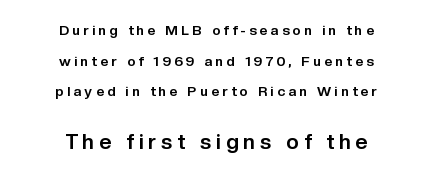
The image shows 21 px bold type, upright; set centered, loose line spacing (2.18x), unusually wide letter spacing (+0.24 em), not underlined; the second (bottom) block is 1.5x larger.
